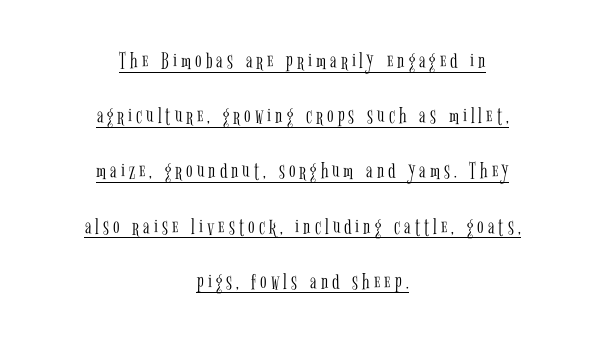
The image shows 24 px text type, upright; set centered, loose line spacing (2.3x), underlined.
